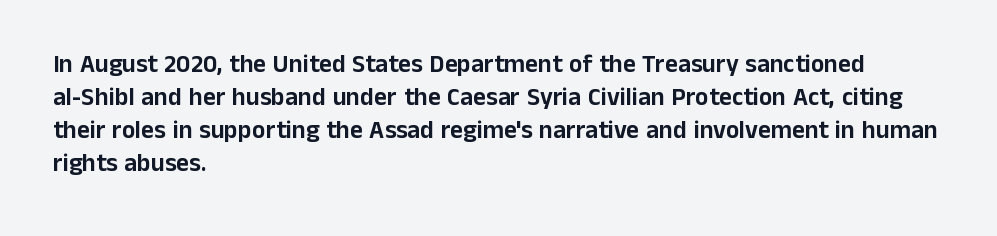
{"italic": "no", "underline": "no", "align": "left", "line_spacing": "normal", "line_spacing_ratio": 1.32, "letter_spacing": "normal", "letter_spacing_em": 0.0, "glyph_px": 25}
